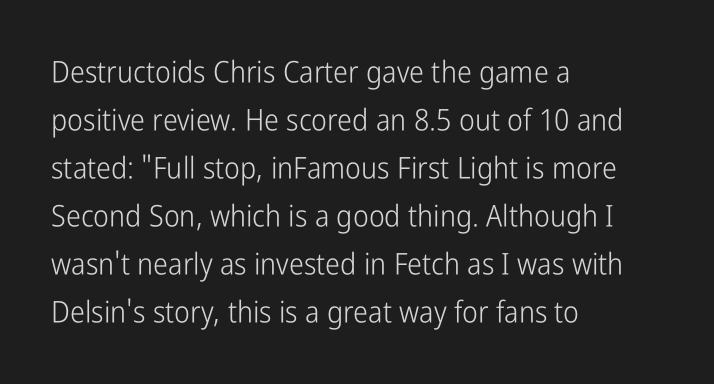
Q: Is the text bold? A: No.
Q: Is the text italic (slanted)? A: No, it is upright.
Q: Is the typeface a serif or a sans-serif typeface? A: Sans-serif.
Q: Is the text underlined? A: No.
Q: How is the paragraph aligned? A: Left-aligned.
Q: Is the spacing between letters normal or unusually wide? A: Normal.
Q: Is the spacing between lines tight, normal or loose? A: Normal.
Q: Width (condensed, normal, or wide)? A: Condensed.
Q: Stroke contrast? A: Low.
Q: x-height? A: Medium.
Q: Monospaced? A: No.
